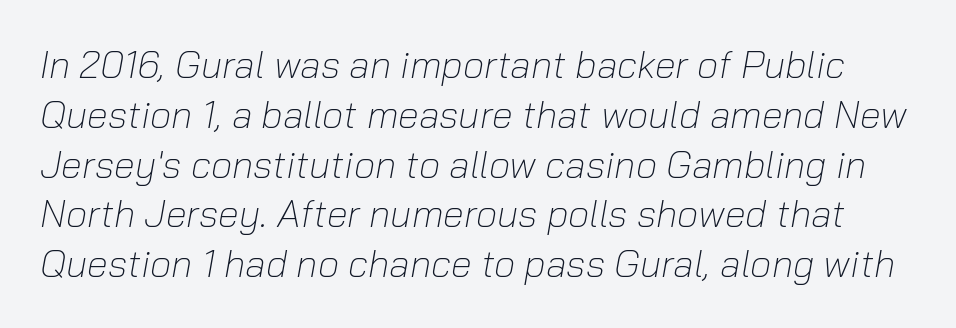
Q: Is the text bold? A: No.
Q: Is the text italic (slanted)? A: Yes, it leans right by about 10 degrees.
Q: Is the text underlined? A: No.
Q: Is the spacing between letters normal or unusually wide? A: Normal.
Q: Is the spacing between lines tight, normal or loose? A: Normal.
Q: Width (condensed, normal, or wide)? A: Normal.
Q: Stroke contrast? A: Low.
Q: x-height? A: Medium.
Q: Monospaced? A: No.
